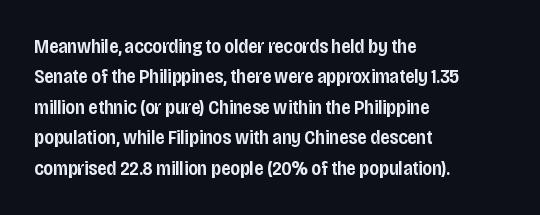
This block has exactly the height ordinary leading produces. Decoration check: the copy has no underline. Firm but not heavy-handed strokes: this text is semibold. Here the glyphs are tracked normally, forming tight word shapes. Style check: upright. Visually the block forms a straight wall on the left and a jagged coastline on the right.
